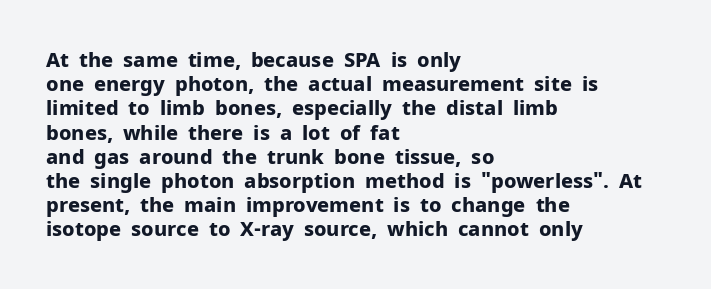
{"italic": "no", "bold": "yes", "underline": "no", "align": "left", "line_spacing_ratio": 1.21, "letter_spacing": "normal", "letter_spacing_em": 0.0, "glyph_px": 20}
